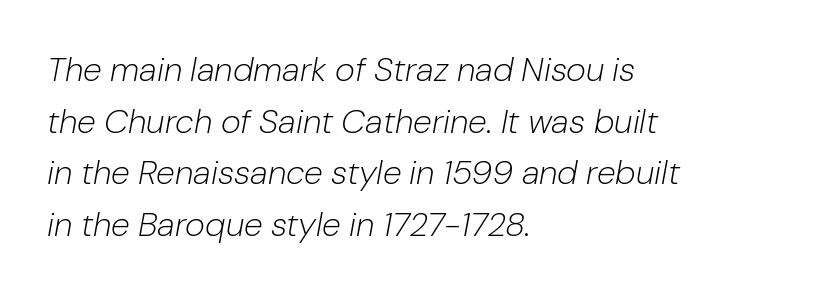
If you drew a line through each stem, it would be angled. A quiet, ordinary-to-light weight characterises the typeface. The passage shown is typed in a proportional face where columns would drift. A student would call this left alignment; a typographer would say flush left, rag right. The passage shown is not underscored anywhere.
